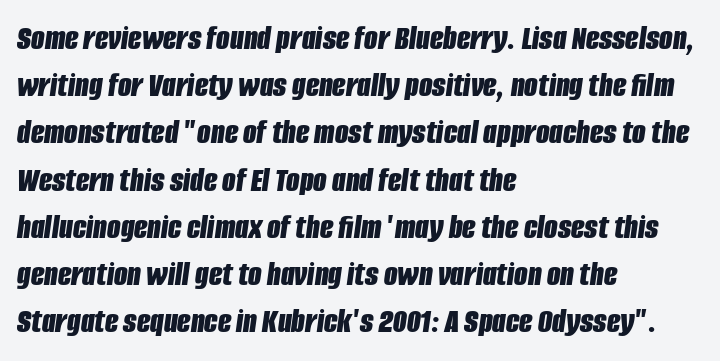
Quick note: underline off. The characters look thick and weighty, a clear bold. Line beginnings align vertically; line endings do not. These lines were composed using italics. Leading matches the norm, producing a regular column. You could not count columns in this text — the font is proportionally spaced.
